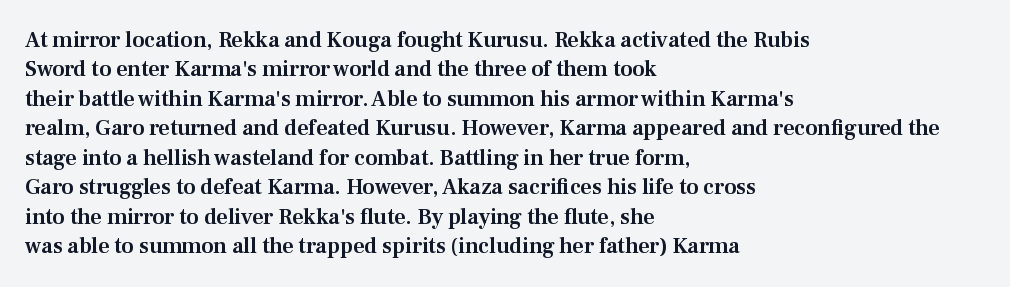
Q: Is the text italic (slanted)? A: No, it is upright.
Q: Is the text underlined? A: No.
Q: How is the paragraph aligned? A: Left-aligned.
Q: Is the spacing between letters normal or unusually wide? A: Normal.
Q: Is the spacing between lines tight, normal or loose? A: Normal.
